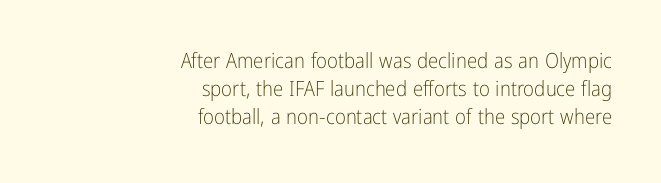
The letters stand straight up with perfectly vertical stems. Honestly, the row spacing looks completely unremarkable. Notice how the passage keeps a crisp vertical edge on the right only. How are the letters spaced? Ordinarily, with no added tracking.
